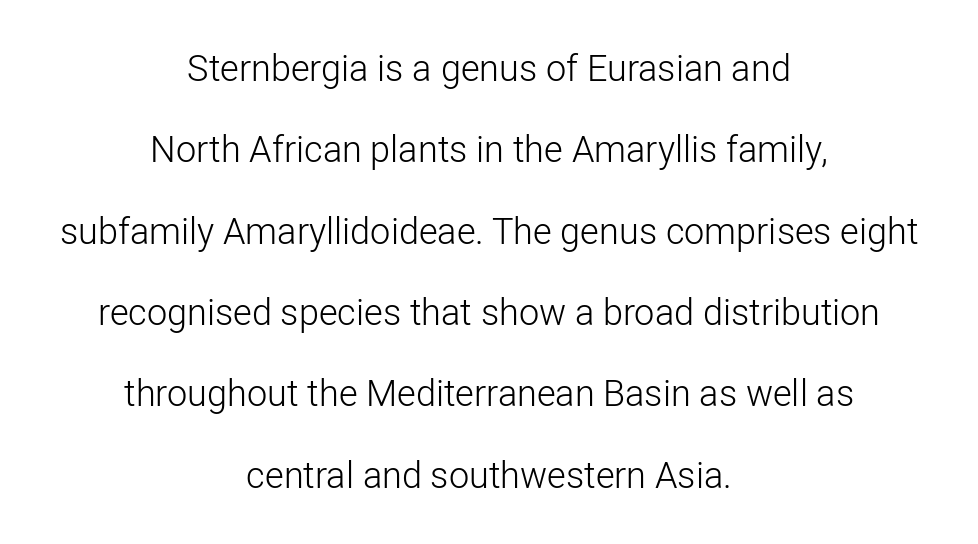
Q: Is the text bold? A: No.
Q: Is the text italic (slanted)? A: No, it is upright.
Q: Is the typeface a serif or a sans-serif typeface? A: Sans-serif.
Q: Is the text underlined? A: No.
Q: How is the paragraph aligned? A: Centered.
Q: Is the spacing between letters normal or unusually wide? A: Normal.
Q: Is the spacing between lines tight, normal or loose? A: Loose.
Q: Width (condensed, normal, or wide)? A: Normal.
Q: Stroke contrast? A: Low.
Q: x-height? A: Medium.
Q: Monospaced? A: No.
